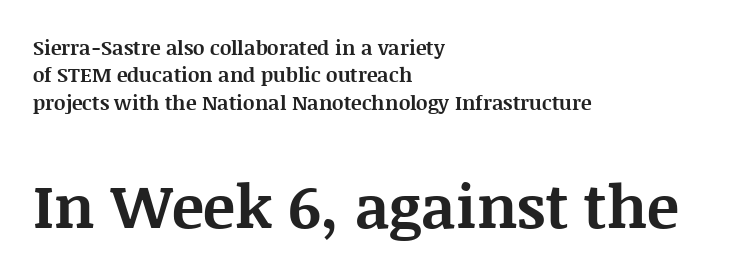
A typesetter would call this proportional, since set widths differ per character. These two chunks differ in scale, with the bottom chunk taking the larger measure. The letters are bold, with thick, heavy strokes. The lines in this sample share a left origin and differ only in where they stop. The gap between lines stays unmarked.
